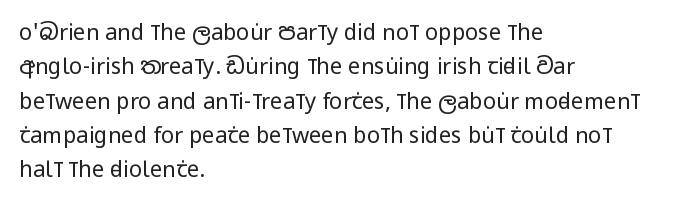
Q: Is the text bold? A: No.
Q: Is the text italic (slanted)? A: No, it is upright.
Q: Is the text underlined? A: No.
Q: How is the paragraph aligned? A: Left-aligned.
Q: Is the spacing between letters normal or unusually wide? A: Normal.
Q: Is the spacing between lines tight, normal or loose? A: Normal.
